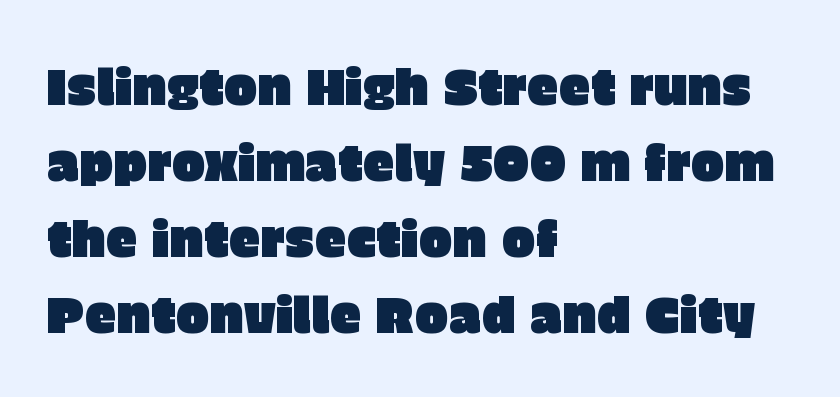
The image shows 50 px sans-serif type, upright; set left-aligned, normal line spacing (1.52x), normal letter spacing, not underlined; low stroke contrast and a large x-height.
